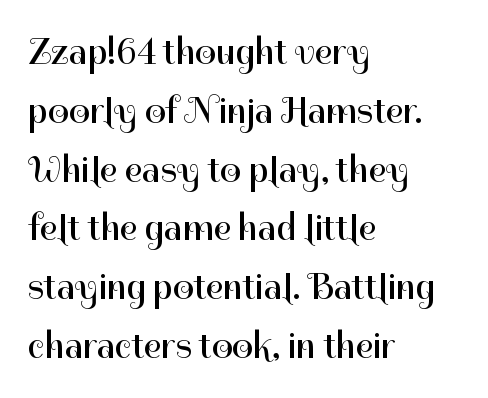
Notice how descenders clear the ascenders below comfortably — that's standard leading. Weight: in the light-to-regular range. A student would call this left alignment; a typographer would say flush left, rag right. The words here are not underlined. Glyph-to-glyph distance matches everyday printed text.
